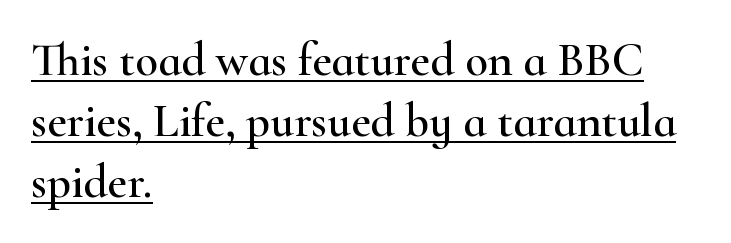
Q: Is the text italic (slanted)? A: No, it is upright.
Q: Is the typeface a serif or a sans-serif typeface? A: Serif.
Q: Is the text underlined? A: Yes.
Q: How is the paragraph aligned? A: Left-aligned.
Q: Is the spacing between letters normal or unusually wide? A: Normal.
Q: Is the spacing between lines tight, normal or loose? A: Normal.
Q: Width (condensed, normal, or wide)? A: Wide.
Q: Stroke contrast? A: High.
Q: x-height? A: Small.
Q: Monospaced? A: No.
